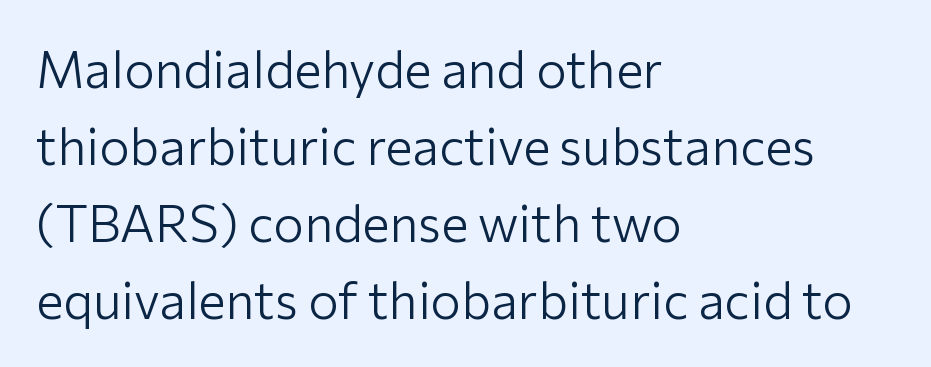
The image shows 51 px light sans-serif type, upright; set left-aligned, normal line spacing (1.51x), normal letter spacing, not underlined; low stroke contrast and a medium x-height.
